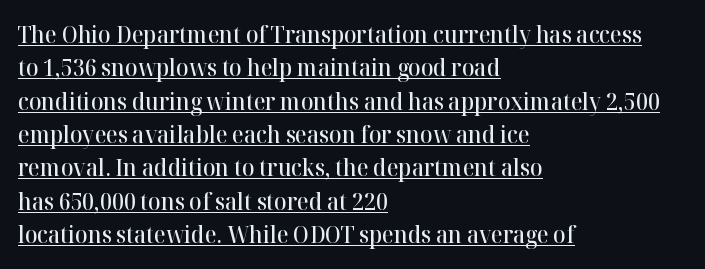
Q: Is the text bold? A: Semi-bold.
Q: Is the text italic (slanted)? A: No, it is upright.
Q: Is the text underlined? A: Yes.
Q: How is the paragraph aligned? A: Left-aligned.
Q: Is the spacing between letters normal or unusually wide? A: Normal.
Q: Is the spacing between lines tight, normal or loose? A: Normal.
